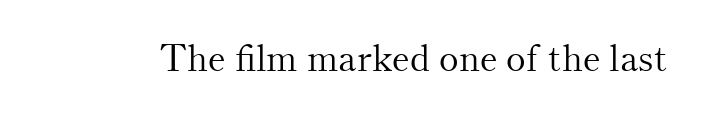
Q: Is the text bold? A: No.
Q: Is the text italic (slanted)? A: No, it is upright.
Q: Is the typeface a serif or a sans-serif typeface? A: Serif.
Q: Is the text underlined? A: No.
Q: Is the spacing between letters normal or unusually wide? A: Normal.
Q: Width (condensed, normal, or wide)? A: Normal.
Q: Stroke contrast? A: Medium.
Q: x-height? A: Small.
Q: Monospaced? A: No.
